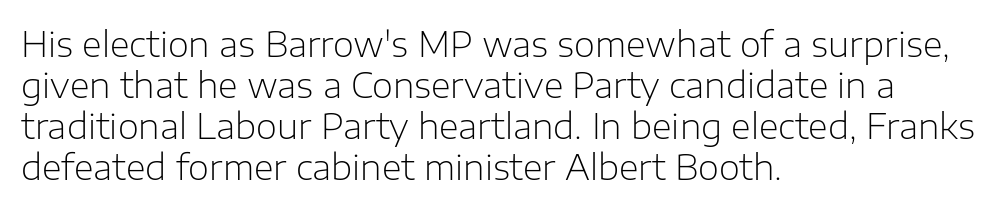
{"serif": "no", "italic": "no", "bold": "no", "weight": "light", "width": "normal", "stroke_contrast": "low", "x_height": "medium", "monospaced": "no", "underline": "no", "align": "left", "line_spacing_ratio": 1.21, "letter_spacing": "normal", "letter_spacing_em": 0.0, "glyph_px": 34}
